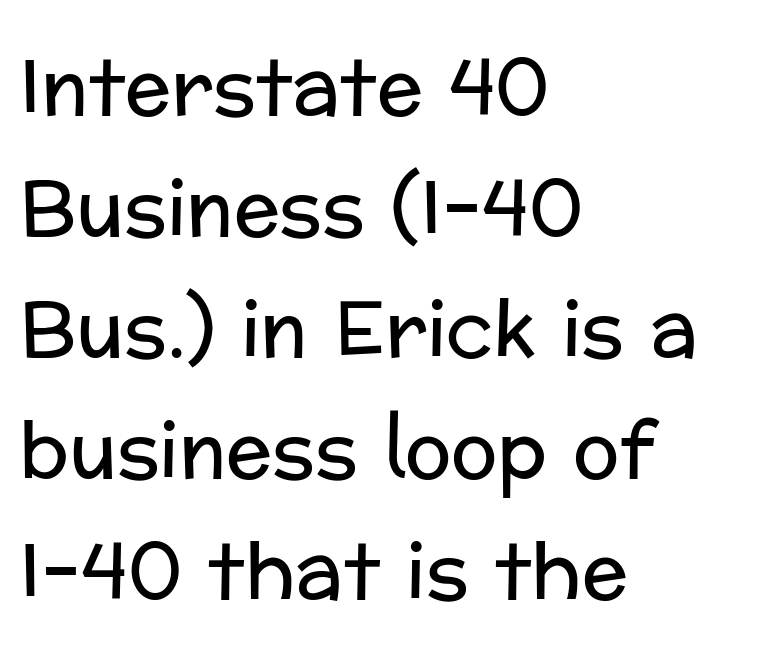
{"serif": "no", "italic": "no", "bold": "no", "weight": "regular", "width": "normal", "stroke_contrast": "low", "x_height": "medium", "monospaced": "no", "underline": "no", "align": "left", "line_spacing": "normal", "line_spacing_ratio": 1.57, "letter_spacing": "normal", "letter_spacing_em": 0.0, "glyph_px": 77}
